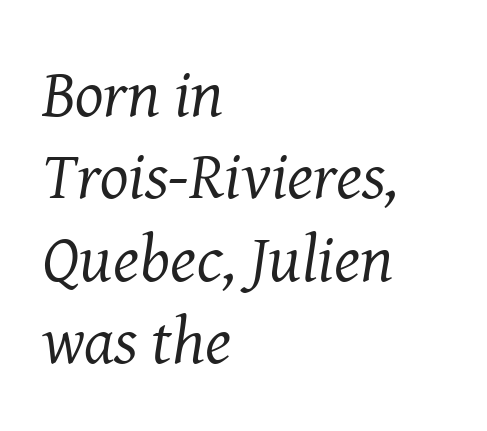
{"serif": "yes", "italic": "yes", "lean": "right", "slant_degrees": 8, "bold": "no", "weight": "regular", "width": "normal", "stroke_contrast": "medium", "x_height": "medium", "monospaced": "no", "underline": "no", "align": "left", "line_spacing_ratio": 1.23, "letter_spacing": "normal", "letter_spacing_em": 0.0, "glyph_px": 67}
